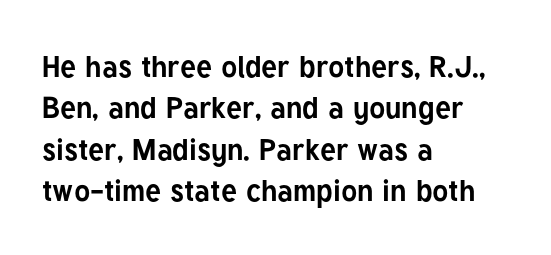
A full-strength bold gives these letters their thick strokes. Caption: standard tracking, unaltered. Every stem runs plumb, perpendicular to the baseline. The space beneath each line is pristine and unruled.
